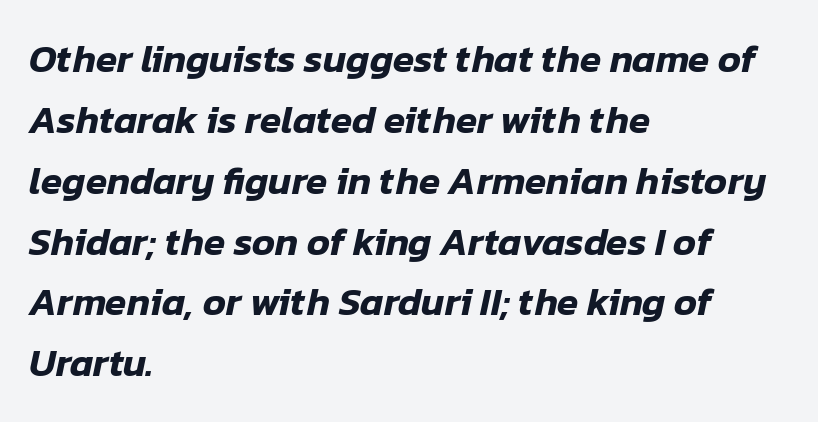
Q: Is the text italic (slanted)? A: Yes, it leans right by about 12 degrees.
Q: Is the text underlined? A: No.
Q: How is the paragraph aligned? A: Left-aligned.
Q: Is the spacing between letters normal or unusually wide? A: Normal.
Q: Is the spacing between lines tight, normal or loose? A: Normal.
Q: Width (condensed, normal, or wide)? A: Normal.
Q: Stroke contrast? A: Low.
Q: x-height? A: Medium.
Q: Monospaced? A: No.
